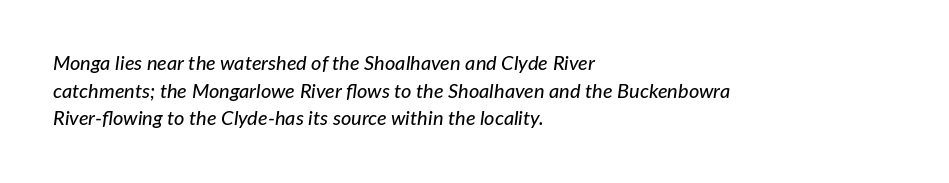
The image shows 20 px text type, italic (leaning right); set left-aligned, normal line spacing (1.38x), normal letter spacing, not underlined.
